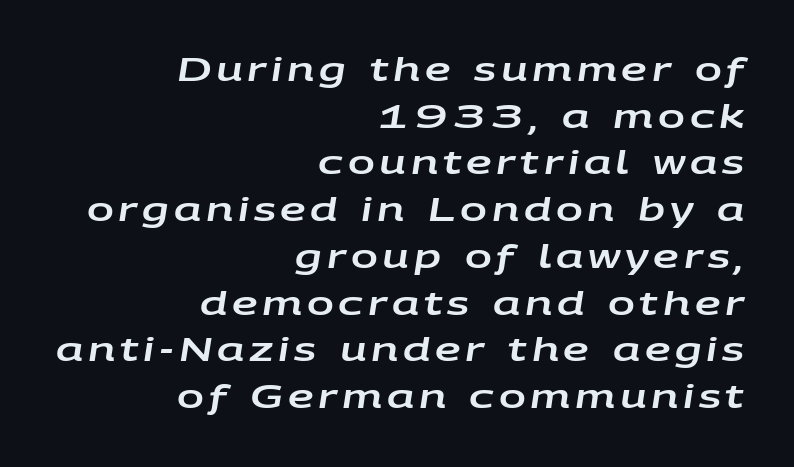
The image shows 32 px wide type, italic (leaning right); set right-aligned, normal line spacing (1.46x), not underlined; low stroke contrast and a large x-height.
